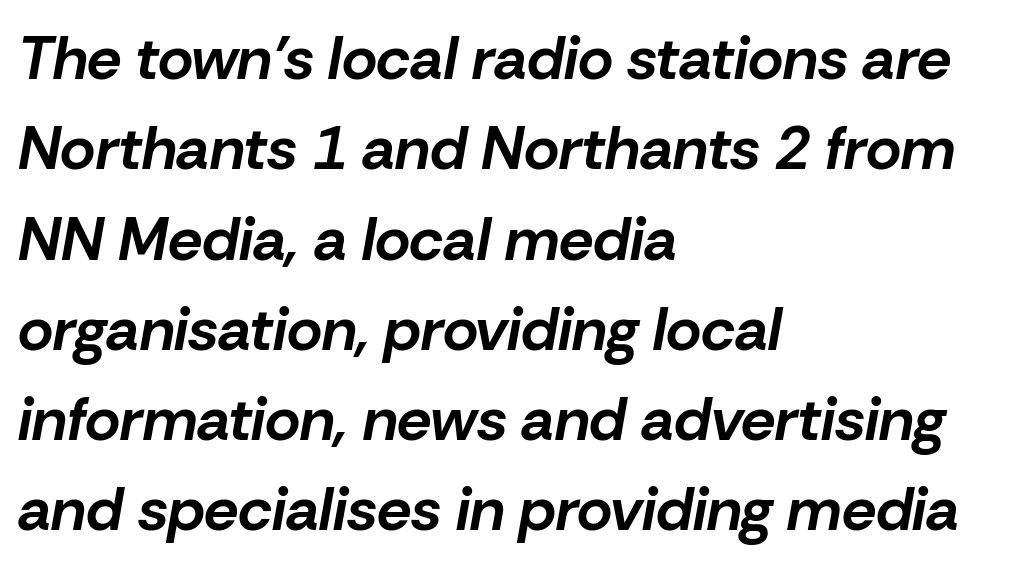
The image shows 61 px bold type, italic (leaning right); set left-aligned, normal line spacing (1.48x), normal letter spacing, not underlined; low stroke contrast and a medium x-height.
